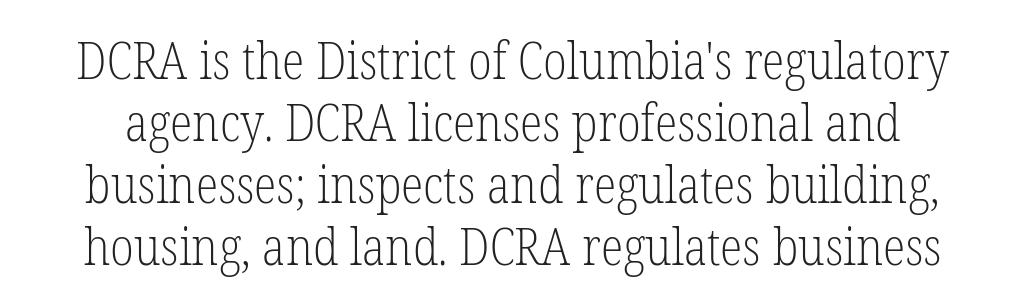
Q: Is the text bold? A: No.
Q: Is the text italic (slanted)? A: No, it is upright.
Q: Is the typeface a serif or a sans-serif typeface? A: Serif.
Q: Is the text underlined? A: No.
Q: Is the spacing between letters normal or unusually wide? A: Normal.
Q: Width (condensed, normal, or wide)? A: Condensed.
Q: Stroke contrast? A: Low.
Q: x-height? A: Medium.
Q: Monospaced? A: No.
